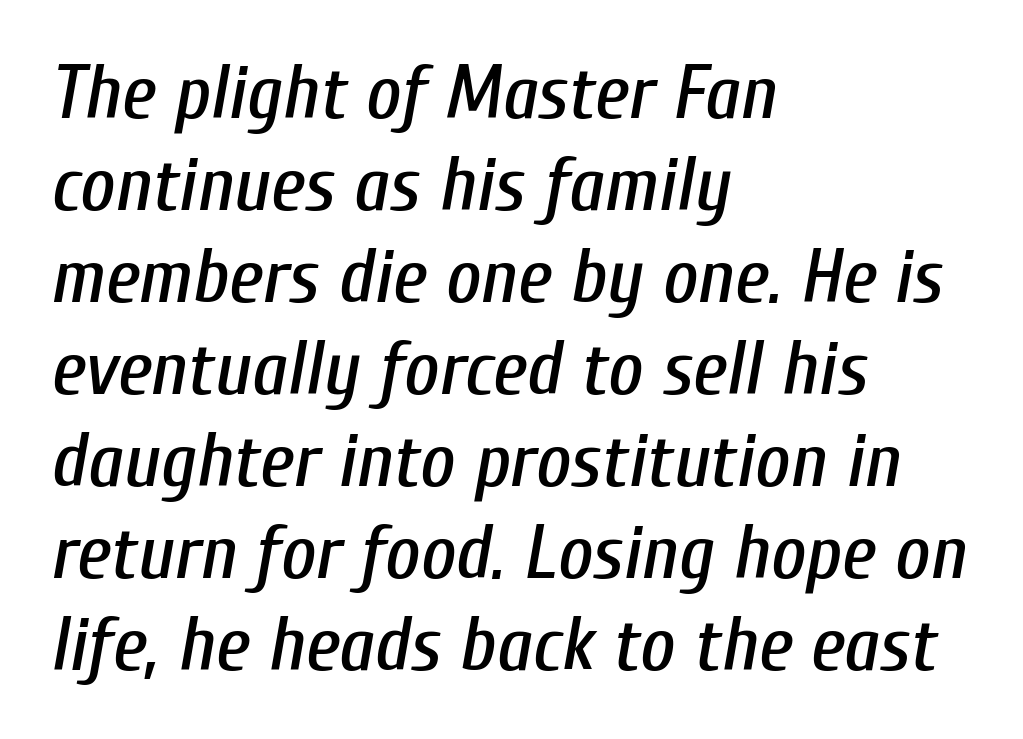
{"italic": "yes", "lean": "right", "slant_degrees": 10, "width": "condensed", "stroke_contrast": "low", "x_height": "medium", "monospaced": "no", "underline": "no", "align": "left", "line_spacing_ratio": 1.21, "letter_spacing": "normal", "letter_spacing_em": 0.0, "glyph_px": 76}
